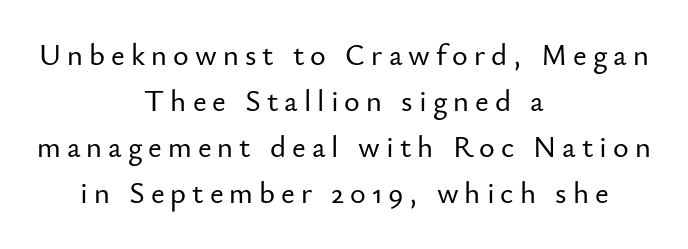
The image shows 30 px sans-serif type, upright; set centered, normal line spacing (1.53x), unusually wide letter spacing (+0.2 em), not underlined; low stroke contrast and a small x-height.
